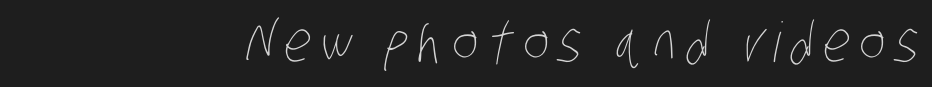
The image shows 55 px thin, condensed type; set right-aligned, not underlined; low stroke contrast and a large x-height.
